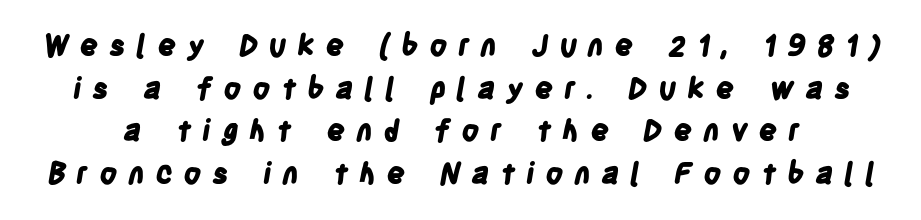
Q: Is the text bold? A: Yes.
Q: Is the typeface a serif or a sans-serif typeface? A: Sans-serif.
Q: Is the text underlined? A: No.
Q: Is the spacing between letters normal or unusually wide? A: Unusually wide.
Q: Is the spacing between lines tight, normal or loose? A: Normal.
Q: Width (condensed, normal, or wide)? A: Condensed.
Q: Stroke contrast? A: Low.
Q: x-height? A: Large.
Q: Monospaced? A: No.
